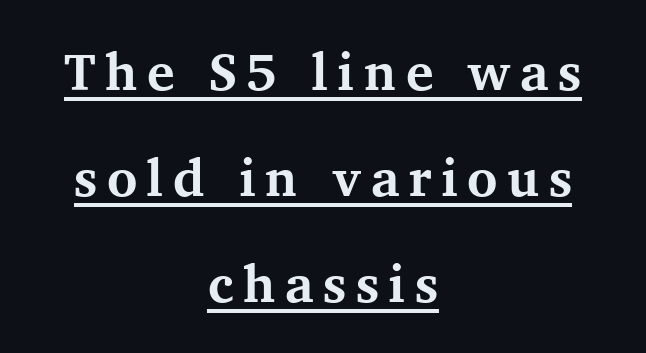
{"serif": "yes", "italic": "no", "bold": "yes", "weight": "bold", "width": "normal", "stroke_contrast": "medium", "x_height": "medium", "monospaced": "no", "underline": "yes", "align": "center", "line_spacing": "loose", "line_spacing_ratio": 2.04, "glyph_px": 52}
